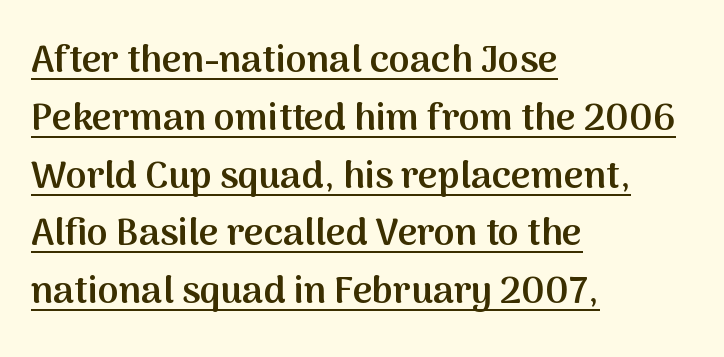
The image shows 38 px semibold sans-serif type, upright; set left-aligned, normal line spacing (1.52x), normal letter spacing, underlined; medium stroke contrast and a medium x-height.
